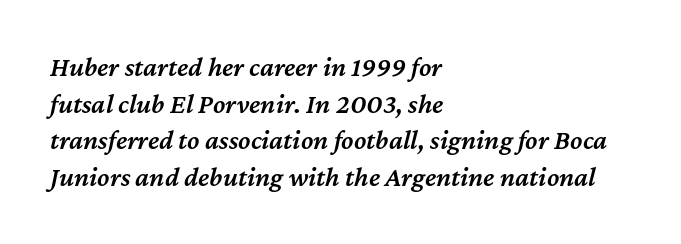
The image shows 28 px semibold type, italic (leaning right); set left-aligned, normal line spacing (1.31x), normal letter spacing, not underlined; medium stroke contrast and a medium x-height.
